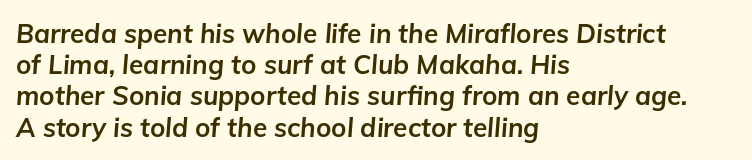
Q: Is the text bold? A: Yes.
Q: Is the text italic (slanted)? A: Yes, it leans right by about 5 degrees.
Q: Is the text underlined? A: No.
Q: How is the paragraph aligned? A: Left-aligned.
Q: Is the spacing between letters normal or unusually wide? A: Normal.
